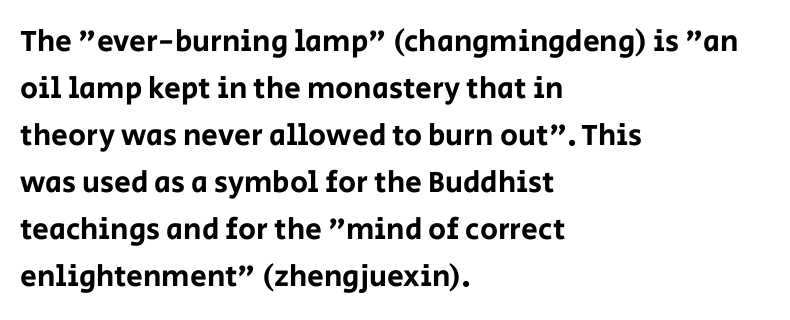
{"serif": "no", "italic": "no", "width": "normal", "stroke_contrast": "low", "x_height": "large", "monospaced": "no", "underline": "no", "align": "left", "line_spacing": "normal", "line_spacing_ratio": 1.57, "letter_spacing": "normal", "letter_spacing_em": 0.0, "glyph_px": 30}
